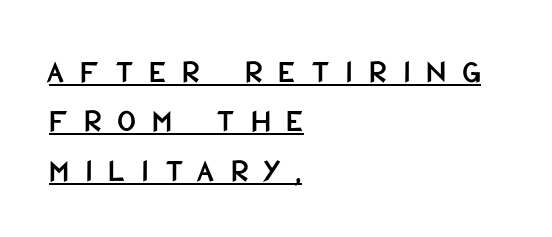
Q: Is the text italic (slanted)? A: No, it is upright.
Q: Is the typeface a serif or a sans-serif typeface? A: Sans-serif.
Q: Is the text underlined? A: Yes.
Q: How is the paragraph aligned? A: Left-aligned.
Q: Is the spacing between letters normal or unusually wide? A: Unusually wide.
Q: Is the spacing between lines tight, normal or loose? A: Normal.
Q: Width (condensed, normal, or wide)? A: Condensed.
Q: Stroke contrast? A: Low.
Q: x-height? A: Large.
Q: Monospaced? A: No.
